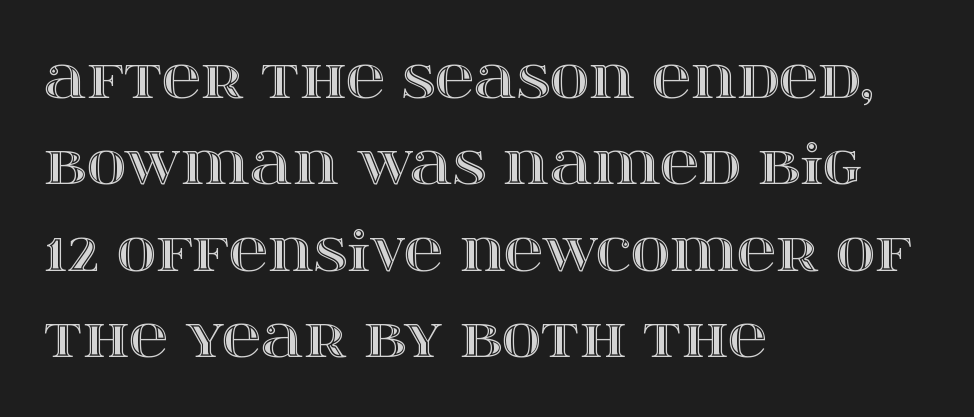
{"italic": "no", "width": "wide", "x_height": "large", "monospaced": "no", "underline": "no", "align": "left", "line_spacing": "normal", "line_spacing_ratio": 1.6, "letter_spacing": "normal", "letter_spacing_em": 0.0, "glyph_px": 54}
